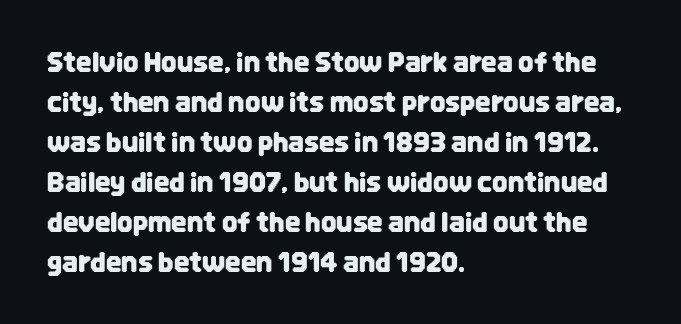
Q: Is the text italic (slanted)? A: No, it is upright.
Q: Is the text underlined? A: No.
Q: How is the paragraph aligned? A: Left-aligned.
Q: Is the spacing between letters normal or unusually wide? A: Normal.
Q: Is the spacing between lines tight, normal or loose? A: Normal.
